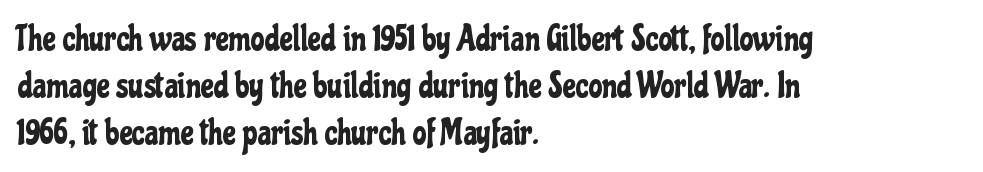
The image shows 35 px condensed sans-serif type, upright; set left-aligned, normal line spacing (1.34x), normal letter spacing, not underlined; low stroke contrast and a medium x-height.
